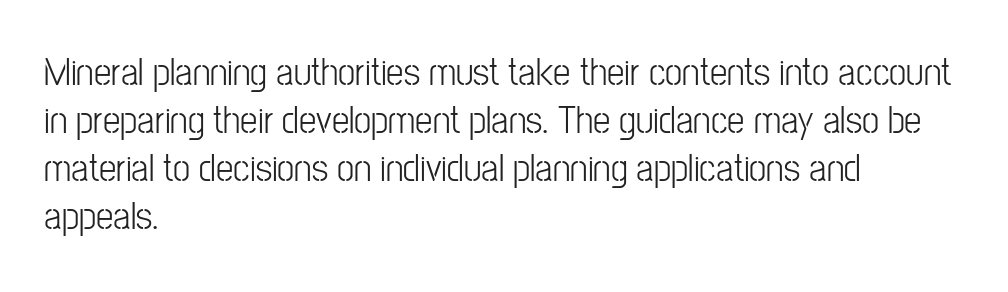
{"serif": "no", "italic": "no", "bold": "no", "weight": "light", "width": "condensed", "stroke_contrast": "low", "x_height": "medium", "monospaced": "no", "underline": "no", "align": "left", "line_spacing_ratio": 1.23, "letter_spacing": "normal", "letter_spacing_em": 0.0, "glyph_px": 39}
